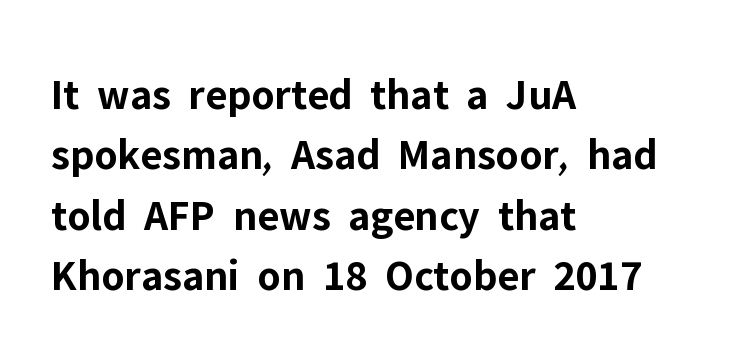
Q: Is the text bold? A: Yes.
Q: Is the text italic (slanted)? A: No, it is upright.
Q: Is the typeface a serif or a sans-serif typeface? A: Sans-serif.
Q: Is the text underlined? A: No.
Q: How is the paragraph aligned? A: Left-aligned.
Q: Is the spacing between letters normal or unusually wide? A: Normal.
Q: Is the spacing between lines tight, normal or loose? A: Normal.
Q: Width (condensed, normal, or wide)? A: Normal.
Q: Stroke contrast? A: Low.
Q: x-height? A: Medium.
Q: Monospaced? A: No.
